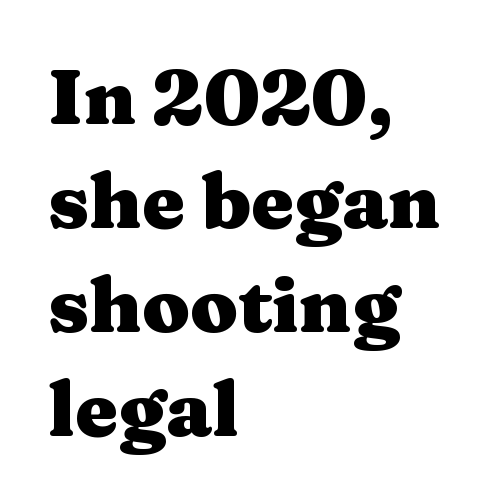
A typesetter would call this proportional, since set widths differ per character. Letterform terminals end in serifs throughout the passage. Is there any slant? The stems are plumb. Glyph-to-glyph distance matches everyday printed text. The setting favours the left margin, as ordinary paragraphs usually do.
